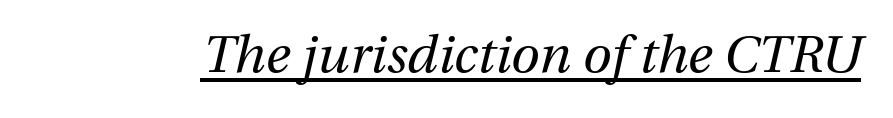
Spacing verdict: proportional, widths tailored to each character. Looking at the ascenders, they clearly lean. Here the glyphs are tracked normally, forming tight word shapes. The font is comparable to plain body text, perhaps lighter. Underlining? Definitely there.
